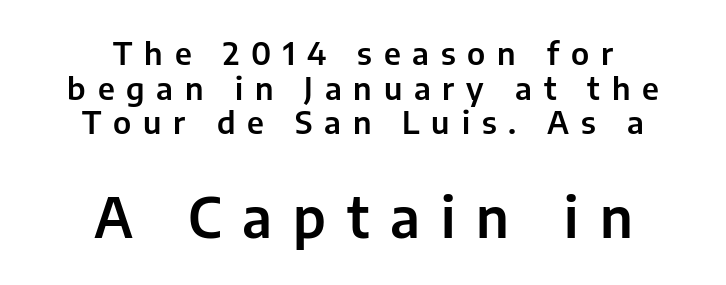
Q: Is the text italic (slanted)? A: No, it is upright.
Q: Is the typeface a serif or a sans-serif typeface? A: Sans-serif.
Q: Is the text underlined? A: No.
Q: How is the paragraph aligned? A: Centered.
Q: Is the spacing between letters normal or unusually wide? A: Unusually wide.
Q: Is the spacing between lines tight, normal or loose? A: Tight.
Q: Which block of text is set in a larger size, the first (top) or the second (bottom)? A: The second (bottom) one.
Q: Width (condensed, normal, or wide)? A: Normal.
Q: Stroke contrast? A: Low.
Q: x-height? A: Medium.
Q: Monospaced? A: No.
